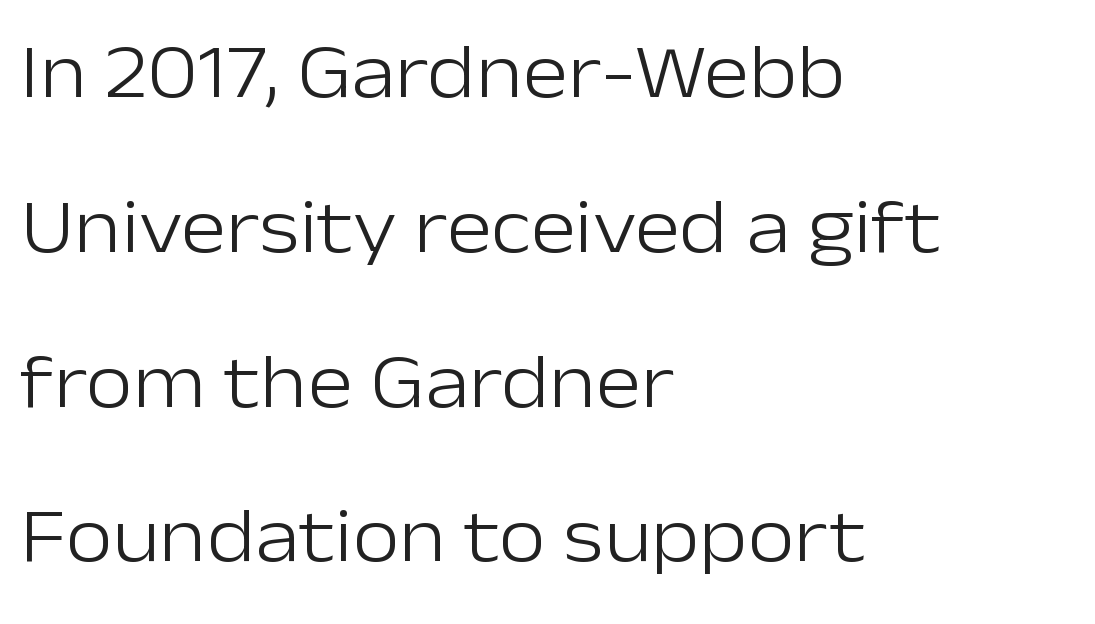
{"serif": "no", "italic": "no", "bold": "no", "weight": "light", "width": "normal", "stroke_contrast": "low", "x_height": "medium", "monospaced": "no", "underline": "no", "align": "left", "line_spacing": "loose", "line_spacing_ratio": 2.01, "letter_spacing": "normal", "letter_spacing_em": 0.0, "glyph_px": 77}
